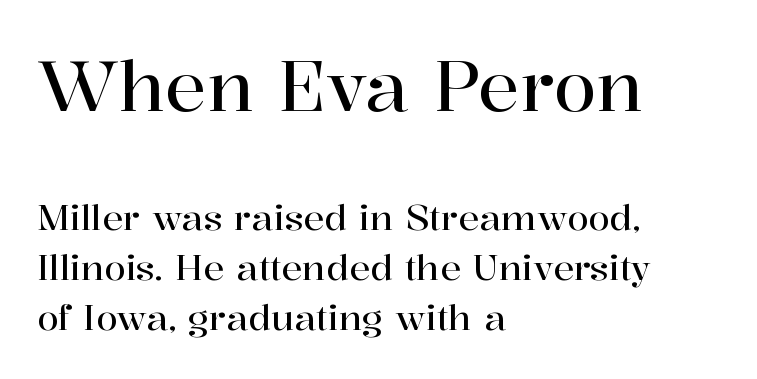
{"serif": "yes", "italic": "no", "width": "normal", "stroke_contrast": "high", "x_height": "medium", "monospaced": "no", "underline": "no", "align": "left", "line_spacing": "normal", "line_spacing_ratio": 1.43, "letter_spacing": "normal", "letter_spacing_em": 0.0, "larger_block": "first", "size_ratio": 2.0, "glyph_px": 70}
